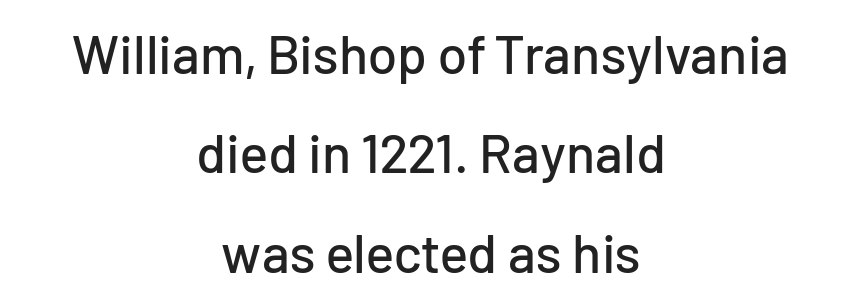
The image shows 54 px sans-serif type, upright; set centered, line spacing 1.84x, normal letter spacing, not underlined; low stroke contrast and a medium x-height.
